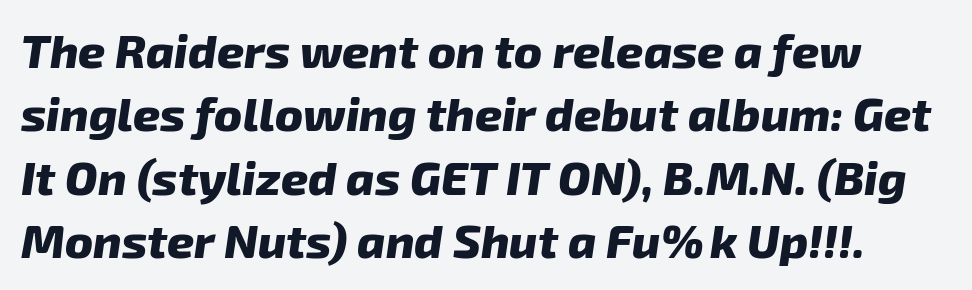
Q: Is the text bold? A: Yes.
Q: Is the text italic (slanted)? A: Yes, it leans right by about 8 degrees.
Q: Is the text underlined? A: No.
Q: Is the spacing between letters normal or unusually wide? A: Normal.
Q: Is the spacing between lines tight, normal or loose? A: Normal.
Q: Width (condensed, normal, or wide)? A: Normal.
Q: Stroke contrast? A: Low.
Q: x-height? A: Medium.
Q: Monospaced? A: No.
